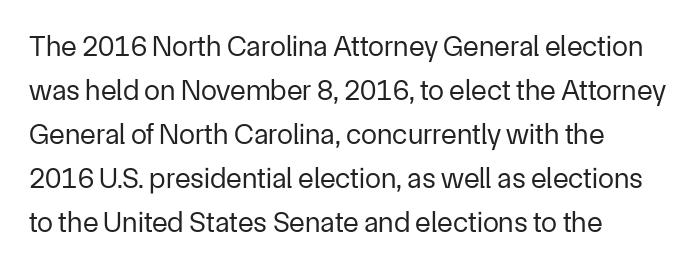
{"serif": "no", "italic": "no", "bold": "no", "weight": "regular", "width": "normal", "stroke_contrast": "low", "x_height": "medium", "monospaced": "no", "underline": "no", "align": "left", "line_spacing": "normal", "line_spacing_ratio": 1.52, "letter_spacing": "normal", "letter_spacing_em": 0.0, "glyph_px": 29}
